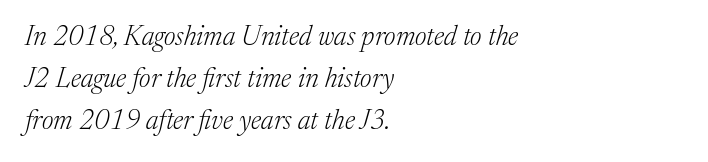
The image shows 27 px text type, italic (leaning right); set left-aligned, normal line spacing (1.55x), normal letter spacing, not underlined.
